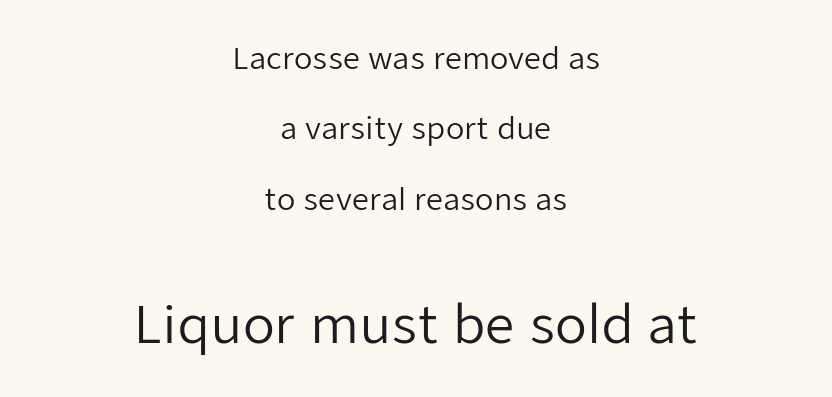
The image shows 52 px regular-weight sans-serif type, upright; set centered, loose line spacing (2.35x), normal letter spacing, not underlined; the second (bottom) block is 1.73x larger; low stroke contrast and a medium x-height.
